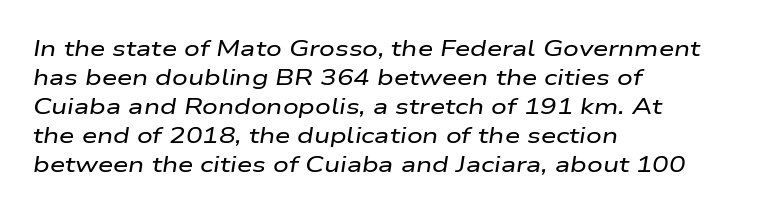
{"italic": "yes", "lean": "right", "slant_degrees": 9, "underline": "no", "align": "left", "line_spacing": "normal", "line_spacing_ratio": 1.32, "letter_spacing": "normal", "letter_spacing_em": 0.0, "glyph_px": 22}
